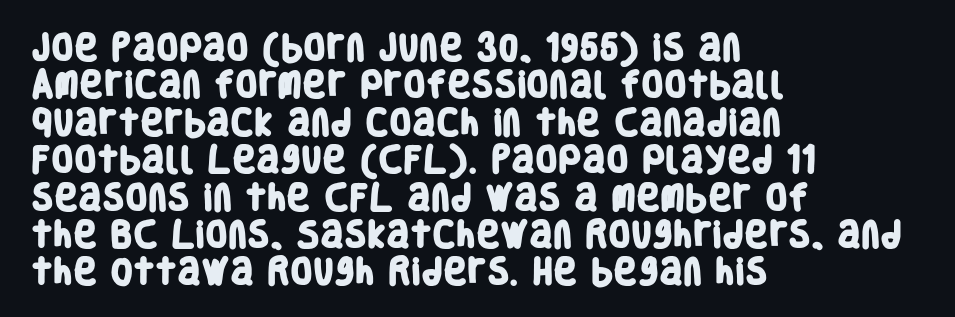
The image shows 29 px heavy, condensed sans-serif type; set left-aligned, normal line spacing (1.29x), normal letter spacing, not underlined; low stroke contrast and a large x-height.
